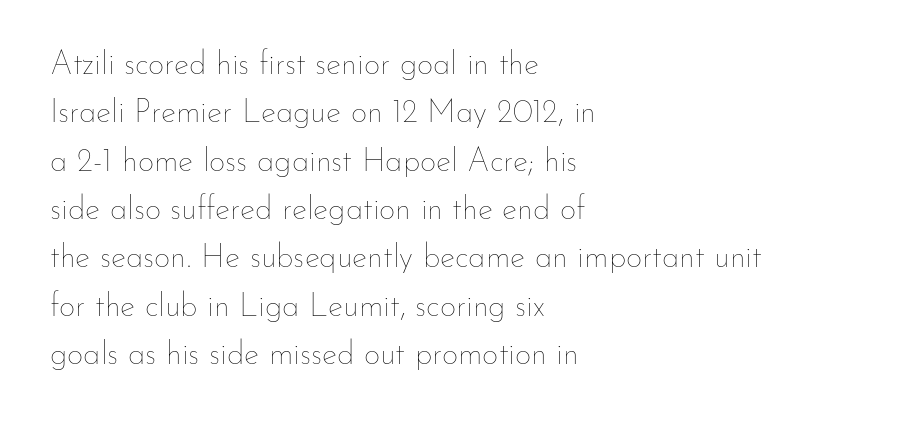
Heaviness? Minimal to ordinary, like unemphasized prose. Varying glyph widths throughout — classic text-font behaviour. Rendered with straight, roman letterforms. The glyphs are unaccompanied by any horizontal stroke below them. The letterforms sit shoulder to shoulder at normal distance.
